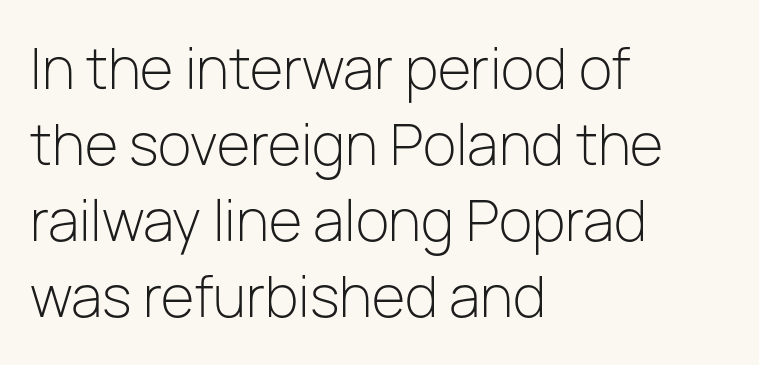
Vertical stems look standard width or narrower in stroke. Compared with typical body copy, the letter spacing here is the same. Has an underline been added? It has not. Casual observation: everything's shoved over to the left. Think of a printed novel: that variable character pitch is what you see here. In terms of leading, this rendering sits right in the middle.
